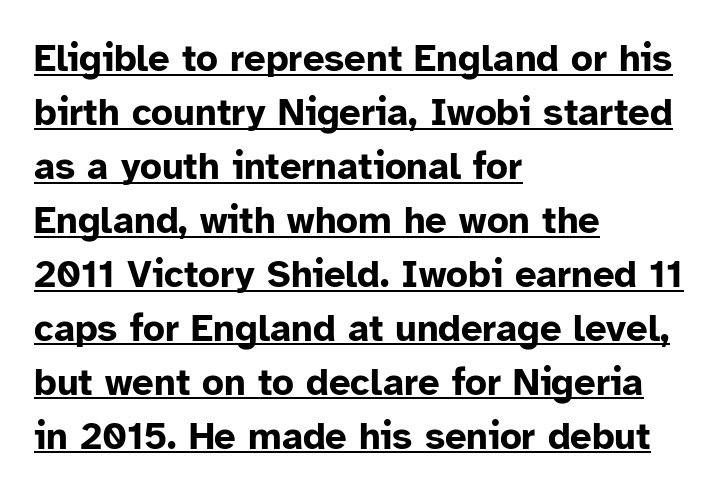
The block of text has a typical density, with ordinary space between rows. The passage shown is typeset with a sans-serif family. Looks like regular typesetting: each glyph gets only the width it needs. Letter spacing: default.
